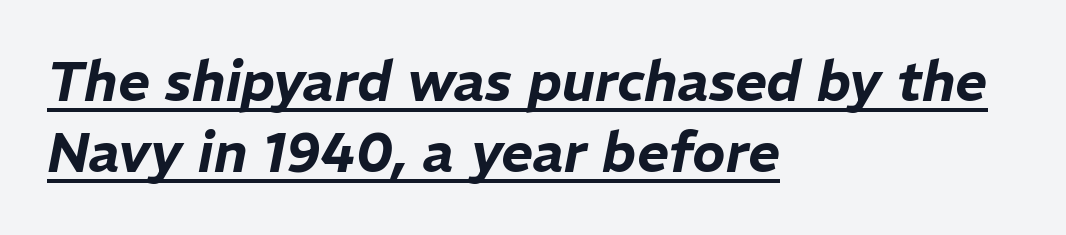
Rendered with sloped, italic letterforms. Students, note that the glyphs here touch the page at normal intervals. Regarding leading, the lines here are spaced in the standard way. Short and long lines alike share a common starting point at left. Varying glyph widths throughout — classic text-font behaviour.
